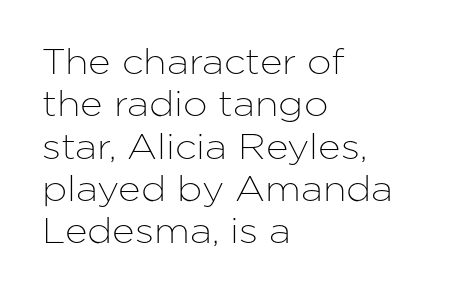
{"serif": "no", "italic": "no", "width": "normal", "stroke_contrast": "low", "x_height": "medium", "monospaced": "no", "underline": "no", "align": "left", "line_spacing_ratio": 1.21, "letter_spacing": "normal", "letter_spacing_em": 0.0, "glyph_px": 35}
